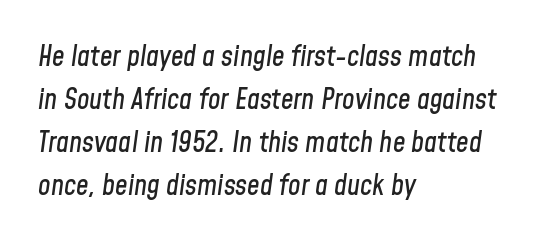
Q: Is the text italic (slanted)? A: Yes, it leans right by about 8 degrees.
Q: Is the text underlined? A: No.
Q: How is the paragraph aligned? A: Left-aligned.
Q: Is the spacing between letters normal or unusually wide? A: Normal.
Q: Is the spacing between lines tight, normal or loose? A: Normal.
Q: Width (condensed, normal, or wide)? A: Condensed.
Q: Stroke contrast? A: Low.
Q: x-height? A: Medium.
Q: Monospaced? A: No.
